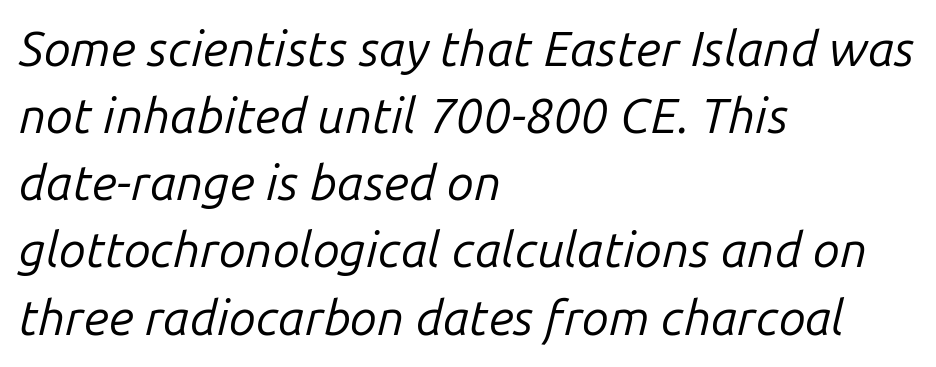
The image shows 49 px regular-weight type, italic (leaning right); set left-aligned, normal line spacing (1.37x), normal letter spacing, not underlined; low stroke contrast and a medium x-height.
